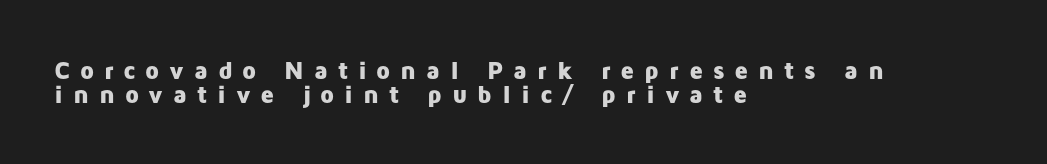
{"italic": "no", "bold": "yes", "underline": "no", "align": "left", "line_spacing": "tight", "line_spacing_ratio": 0.97, "letter_spacing": "wide", "letter_spacing_em": 0.39, "glyph_px": 25}
